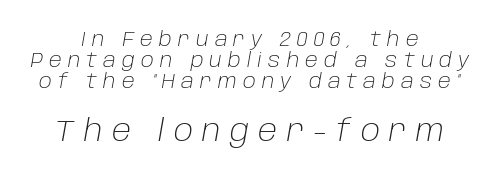
Q: Is the text bold? A: No.
Q: Is the text italic (slanted)? A: Yes, it leans right by about 10 degrees.
Q: Is the text underlined? A: No.
Q: How is the paragraph aligned? A: Centered.
Q: Is the spacing between letters normal or unusually wide? A: Unusually wide.
Q: Is the spacing between lines tight, normal or loose? A: Tight.
Q: Which block of text is set in a larger size, the first (top) or the second (bottom)? A: The second (bottom) one.
Q: Width (condensed, normal, or wide)? A: Normal.
Q: Stroke contrast? A: Low.
Q: x-height? A: Large.
Q: Monospaced? A: No.
